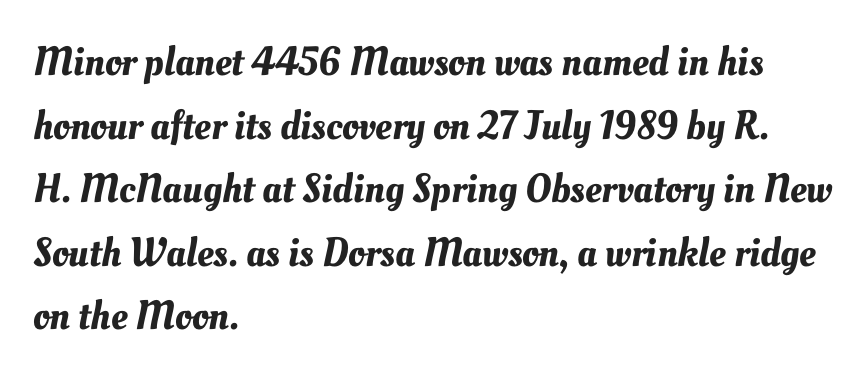
The image shows 41 px text type; set left-aligned, normal line spacing (1.55x), normal letter spacing, not underlined; medium stroke contrast and a small x-height.
